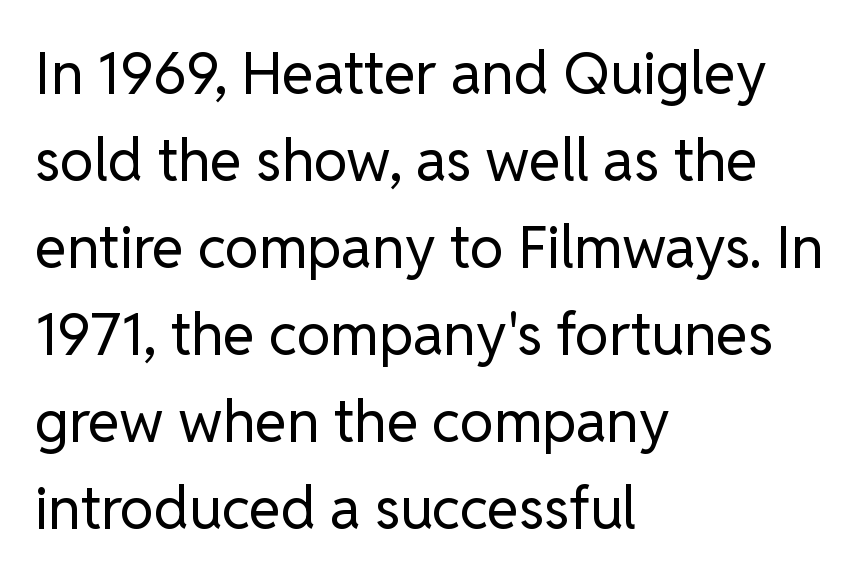
{"serif": "no", "italic": "no", "bold": "no", "weight": "regular", "width": "normal", "stroke_contrast": "low", "x_height": "medium", "monospaced": "no", "underline": "no", "align": "left", "line_spacing": "normal", "line_spacing_ratio": 1.5, "letter_spacing": "normal", "letter_spacing_em": 0.0, "glyph_px": 58}
